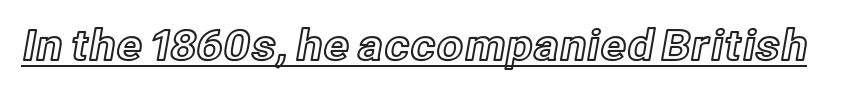
{"width": "normal", "x_height": "medium", "monospaced": "no", "underline": "yes", "letter_spacing": "normal", "letter_spacing_em": 0.0, "glyph_px": 42}
